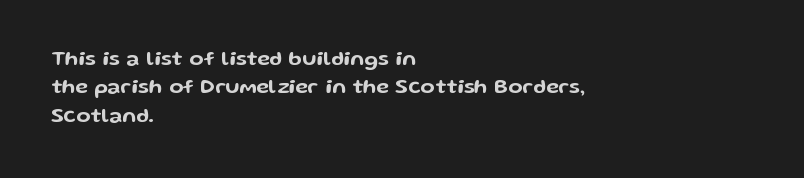
Q: Is the text italic (slanted)? A: No, it is upright.
Q: Is the text underlined? A: No.
Q: How is the paragraph aligned? A: Left-aligned.
Q: Is the spacing between letters normal or unusually wide? A: Normal.
Q: Is the spacing between lines tight, normal or loose? A: Normal.
